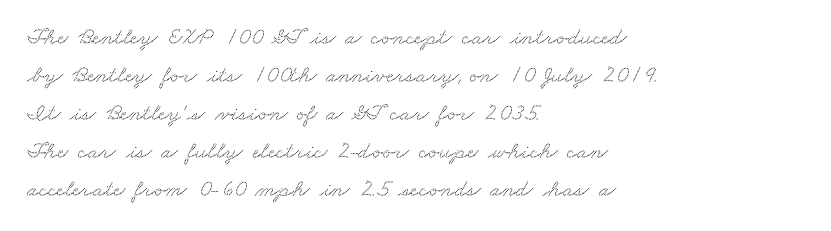
The image shows 24 px text type; set left-aligned, normal line spacing (1.58x), normal letter spacing, not underlined.
